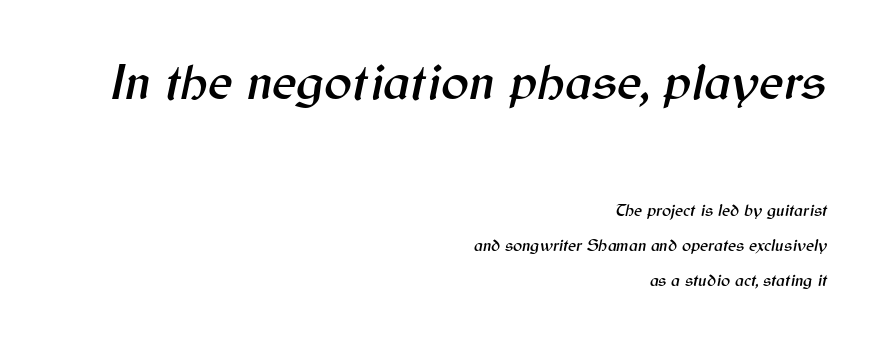
Q: Is the text italic (slanted)? A: Yes, it leans right by about 12 degrees.
Q: Is the text underlined? A: No.
Q: How is the paragraph aligned? A: Right-aligned.
Q: Is the spacing between letters normal or unusually wide? A: Normal.
Q: Is the spacing between lines tight, normal or loose? A: Loose.
Q: Which block of text is set in a larger size, the first (top) or the second (bottom)? A: The first (top) one.
Q: Width (condensed, normal, or wide)? A: Normal.
Q: Stroke contrast? A: Medium.
Q: x-height? A: Medium.
Q: Monospaced? A: No.
